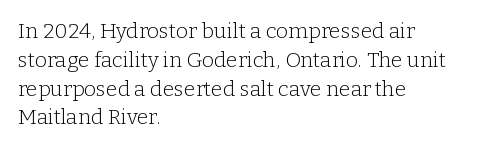
{"italic": "no", "bold": "no", "underline": "no", "align": "left", "line_spacing": "normal", "line_spacing_ratio": 1.37, "letter_spacing": "normal", "letter_spacing_em": 0.0, "glyph_px": 21}
